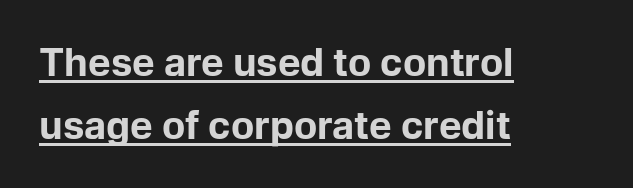
The image shows 38 px bold sans-serif type, upright; set left-aligned, normal line spacing (1.65x), normal letter spacing, underlined; low stroke contrast and a medium x-height.
